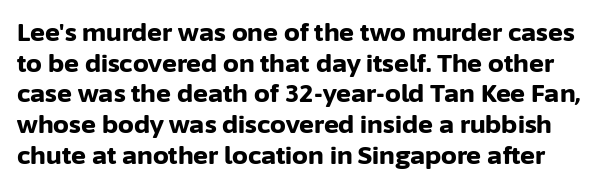
The image shows 25 px bold type, upright; set line spacing 1.23x, normal letter spacing, not underlined.
